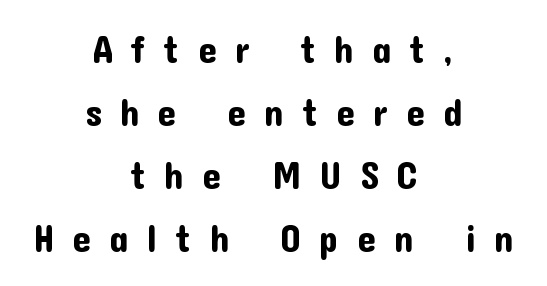
{"serif": "no", "italic": "no", "width": "normal", "stroke_contrast": "low", "x_height": "medium", "monospaced": "no", "underline": "no", "align": "center", "line_spacing": "normal", "line_spacing_ratio": 1.7, "letter_spacing": "wide", "letter_spacing_em": 0.49, "glyph_px": 37}
